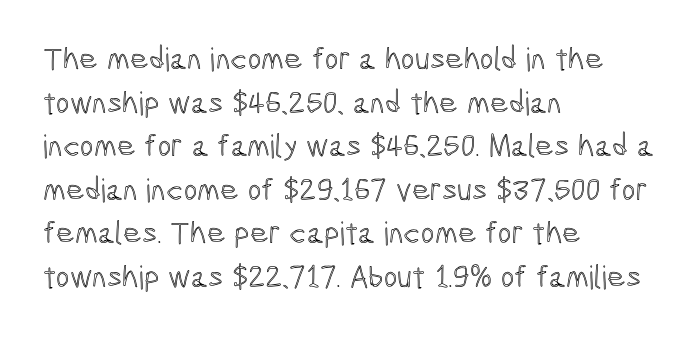
Is there much room between lines? A standard amount, neither cramped nor airy. The horizontal fit of the characters is conventional and even. Horizontal alignment here is leftward, the default for most running prose. Anything drawn beneath the words? Only blank space. Ordinary non-slanted type is in use. The face used here is proportionally spaced, like ordinary book or web type.
